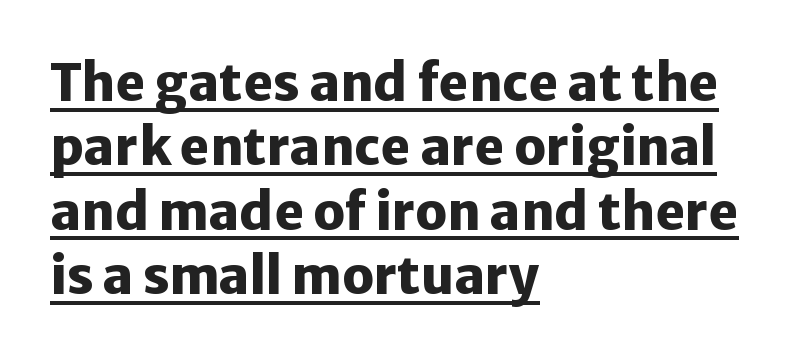
The letterforms sit shoulder to shoulder at normal distance. A typographer would call this underscored text. Spacing verdict: proportional, widths tailored to each character. Rendered with straight, roman letterforms. A typesetter would label this face a sans.
